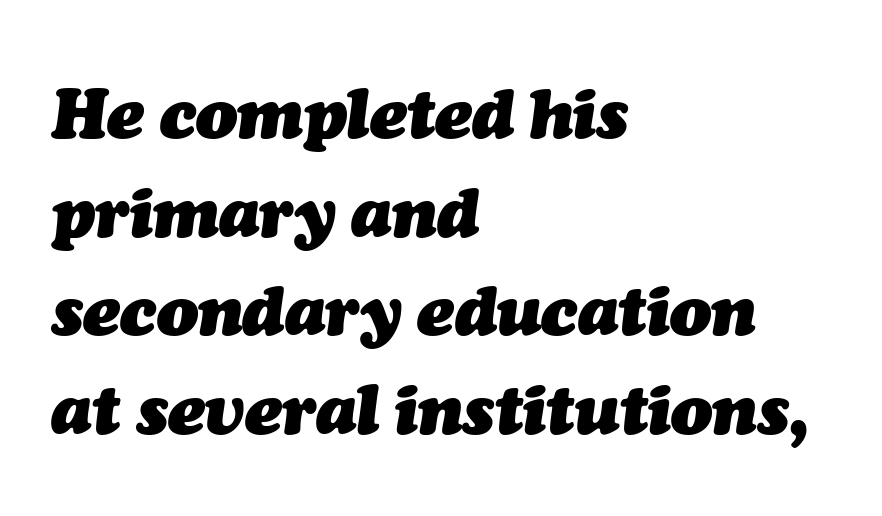
Q: Is the text bold? A: Yes.
Q: Is the text italic (slanted)? A: Yes, it leans right by about 7 degrees.
Q: Is the text underlined? A: No.
Q: How is the paragraph aligned? A: Left-aligned.
Q: Is the spacing between letters normal or unusually wide? A: Normal.
Q: Is the spacing between lines tight, normal or loose? A: Normal.
Q: Width (condensed, normal, or wide)? A: Normal.
Q: Stroke contrast? A: Medium.
Q: x-height? A: Medium.
Q: Monospaced? A: No.
